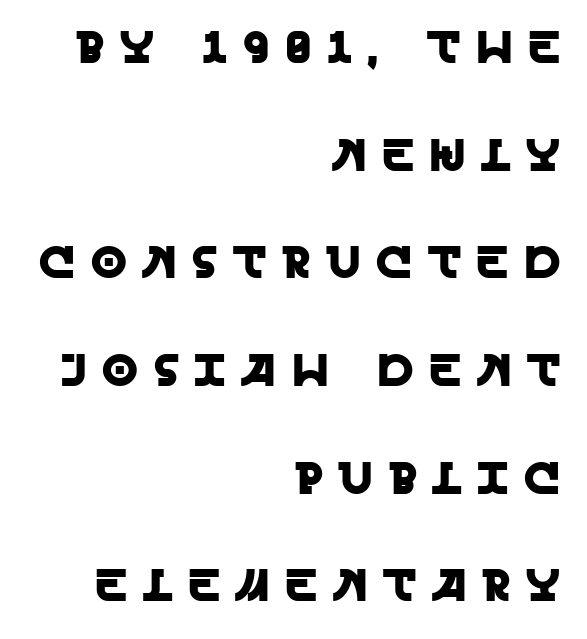
Q: Is the text italic (slanted)? A: No, it is upright.
Q: Is the typeface a serif or a sans-serif typeface? A: Sans-serif.
Q: Is the text underlined? A: No.
Q: How is the paragraph aligned? A: Right-aligned.
Q: Is the spacing between letters normal or unusually wide? A: Unusually wide.
Q: Is the spacing between lines tight, normal or loose? A: Loose.
Q: Width (condensed, normal, or wide)? A: Normal.
Q: x-height? A: Large.
Q: Monospaced? A: No.
